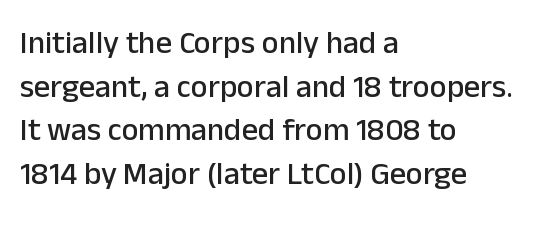
The image shows 32 px sans-serif type, upright; set left-aligned, normal line spacing (1.36x), normal letter spacing, not underlined; low stroke contrast and a medium x-height.
